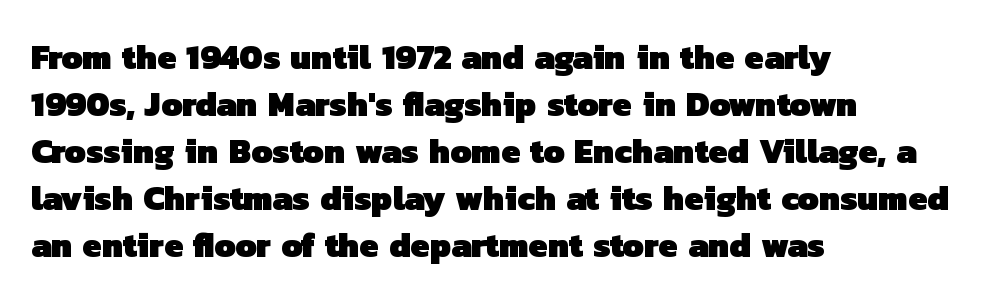
The image shows 34 px heavy sans-serif type; set left-aligned, normal line spacing (1.38x), normal letter spacing, not underlined; low stroke contrast and a medium x-height.
